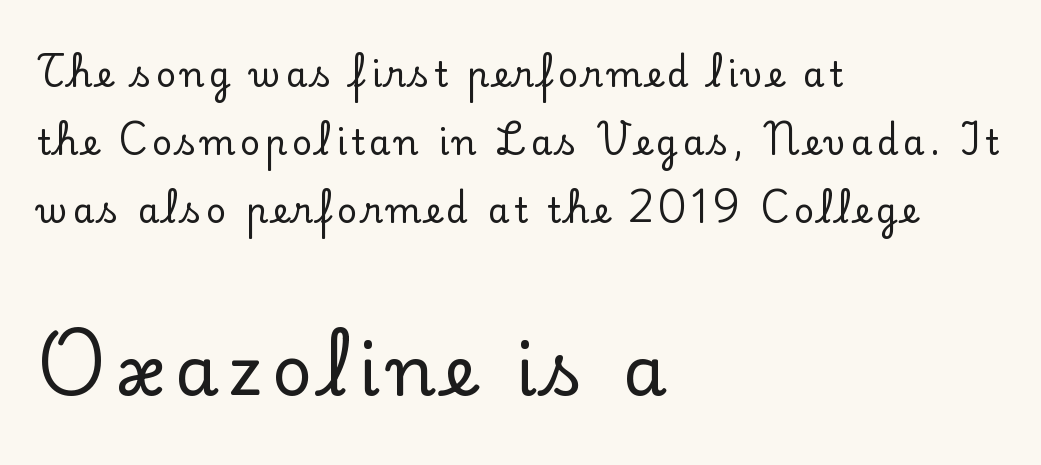
Q: Is the text italic (slanted)? A: No, it is upright.
Q: Is the typeface a serif or a sans-serif typeface? A: Serif.
Q: Is the text underlined? A: No.
Q: How is the paragraph aligned? A: Left-aligned.
Q: Is the spacing between lines tight, normal or loose? A: Loose.
Q: Which block of text is set in a larger size, the first (top) or the second (bottom)? A: The second (bottom) one.
Q: Width (condensed, normal, or wide)? A: Normal.
Q: Stroke contrast? A: Low.
Q: x-height? A: Small.
Q: Monospaced? A: No.
